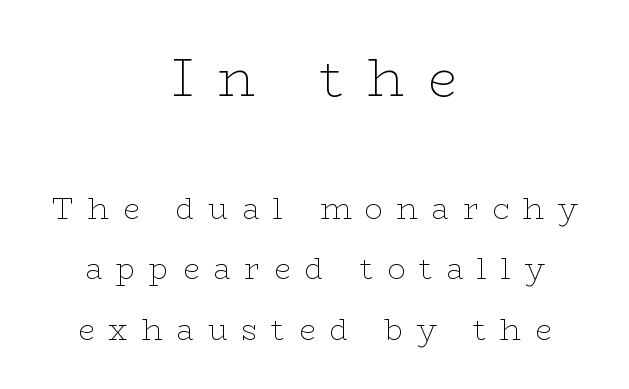
This is the regular roman posture of the typeface. Character widths vary here, with narrow letters taking less room than wide ones. Observe the serifs anchoring each vertical stroke in this sample. What's the leading like? Stretched, with rows far apart. Visually, the top section dominates because its glyphs are scaled up. You could only call the tracking loose — the letters float apart.
